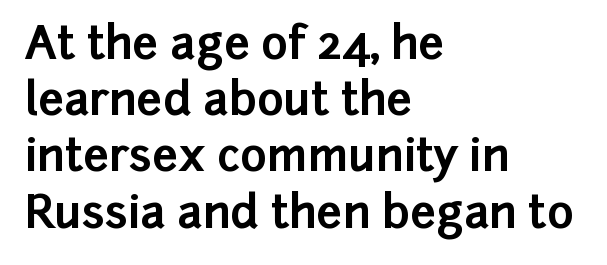
Anything drawn beneath the words? Only blank space. The line texture is even and compact thanks to regular tracking. Proportional: the letters do not fall into vertical columns. Plenty of ink on the page — the face is bold. The type sits square on the baseline with zero lean. Grotesque or geometric, the face here clearly has no serifs.
